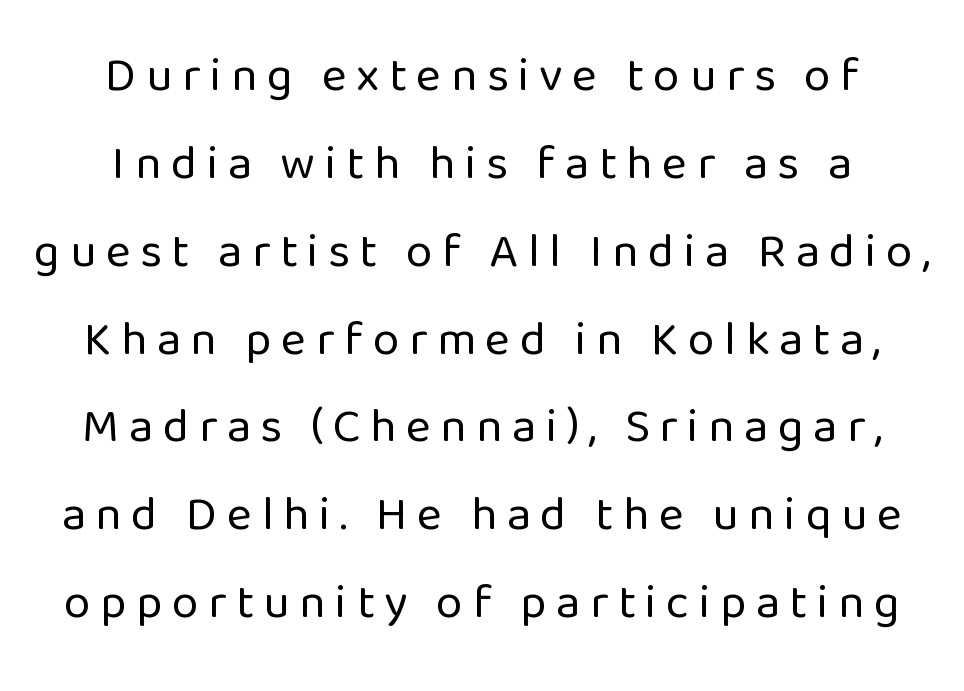
Q: Is the text bold? A: No.
Q: Is the text italic (slanted)? A: No, it is upright.
Q: Is the typeface a serif or a sans-serif typeface? A: Sans-serif.
Q: Is the text underlined? A: No.
Q: How is the paragraph aligned? A: Centered.
Q: Is the spacing between letters normal or unusually wide? A: Unusually wide.
Q: Width (condensed, normal, or wide)? A: Normal.
Q: Stroke contrast? A: Low.
Q: x-height? A: Medium.
Q: Monospaced? A: No.
